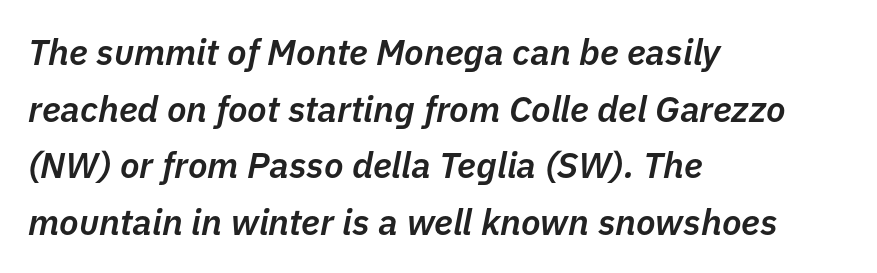
Q: Is the text bold? A: Semi-bold.
Q: Is the text italic (slanted)? A: Yes, it leans right by about 11 degrees.
Q: Is the text underlined? A: No.
Q: How is the paragraph aligned? A: Left-aligned.
Q: Is the spacing between letters normal or unusually wide? A: Normal.
Q: Is the spacing between lines tight, normal or loose? A: Normal.
Q: Width (condensed, normal, or wide)? A: Normal.
Q: Stroke contrast? A: Low.
Q: x-height? A: Medium.
Q: Monospaced? A: No.
